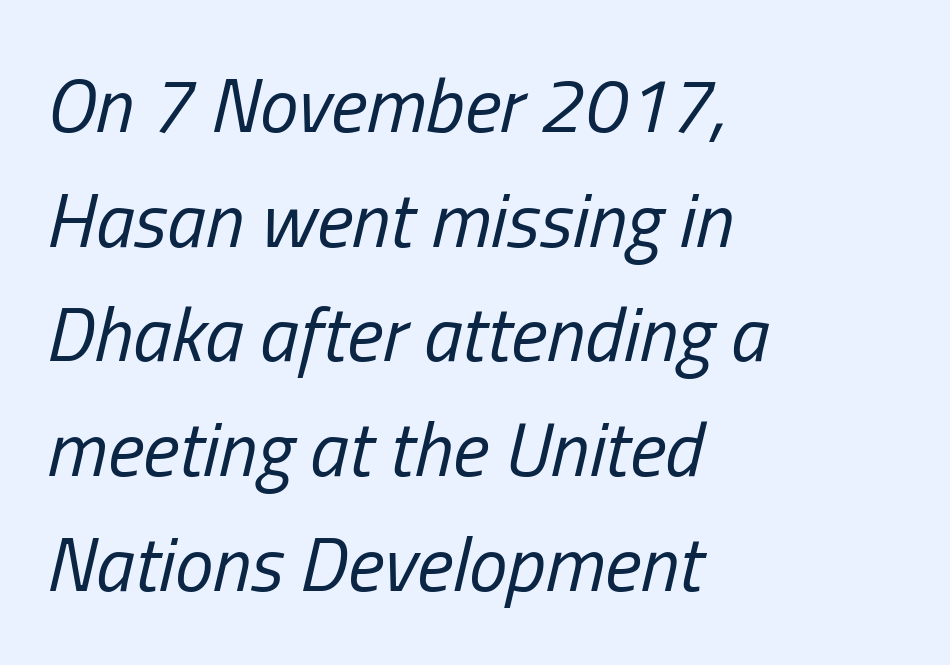
Look at the tracking — it's just the regular setting, nothing added. Yep, that's italic — everything's leaning. Each letter keeps its own natural width here, so spacing adapts to shape. Every row of glyphs begins at an identical x-position on the left. The cut favours lightness, reaching ordinary text weight at its darkest.
